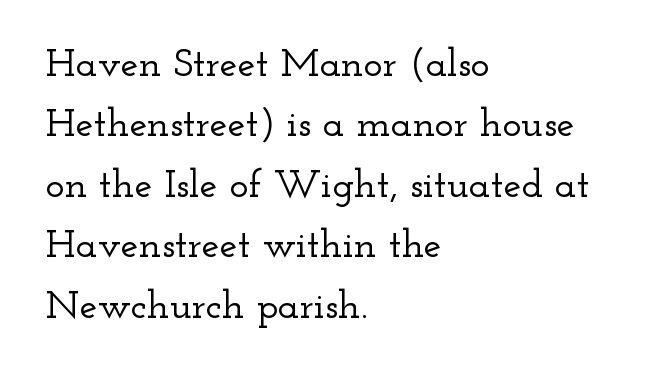
{"serif": "yes", "italic": "no", "width": "wide", "stroke_contrast": "low", "x_height": "small", "monospaced": "no", "underline": "no", "align": "left", "line_spacing": "normal", "line_spacing_ratio": 1.51, "letter_spacing": "normal", "letter_spacing_em": 0.0, "glyph_px": 40}
